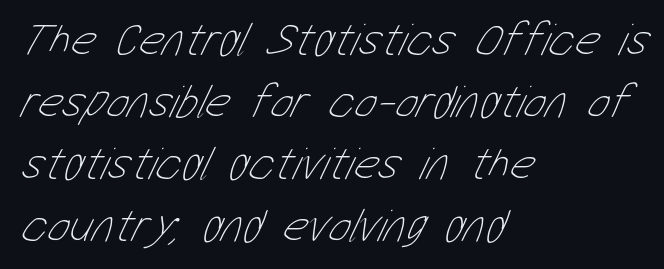
The image shows 47 px thin, condensed type; set left-aligned, normal line spacing (1.32x), normal letter spacing, not underlined; low stroke contrast and a medium x-height.
